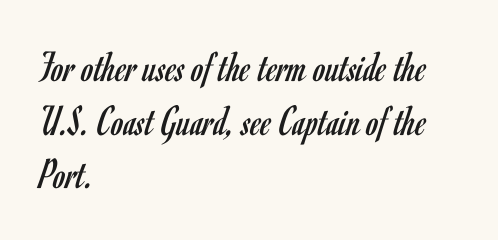
Descenders are the only things crossing below the line. Nothing heavy about these letters — not bold at all. Think of a printed novel: that variable character pitch is what you see here. The tracking reads as untouched default to a designer's eye. Teacher's note: observe the even left margin — that is flush-left alignment.
